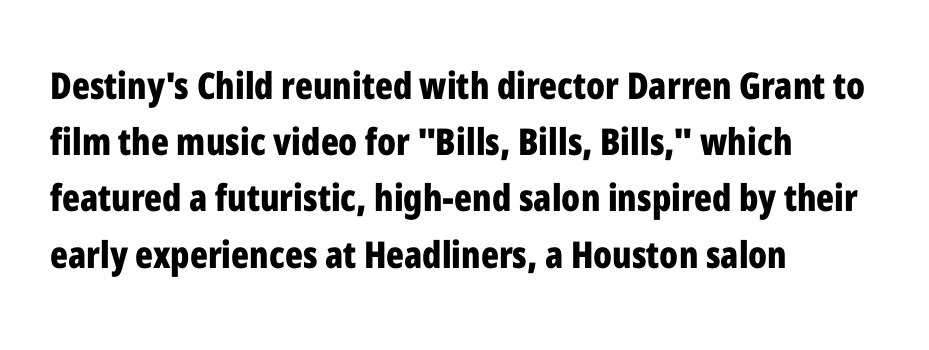
{"serif": "no", "italic": "no", "bold": "yes", "weight": "bold", "width": "condensed", "stroke_contrast": "low", "x_height": "medium", "monospaced": "no", "underline": "no", "align": "left", "line_spacing": "normal", "line_spacing_ratio": 1.52, "letter_spacing": "normal", "letter_spacing_em": 0.0, "glyph_px": 37}
